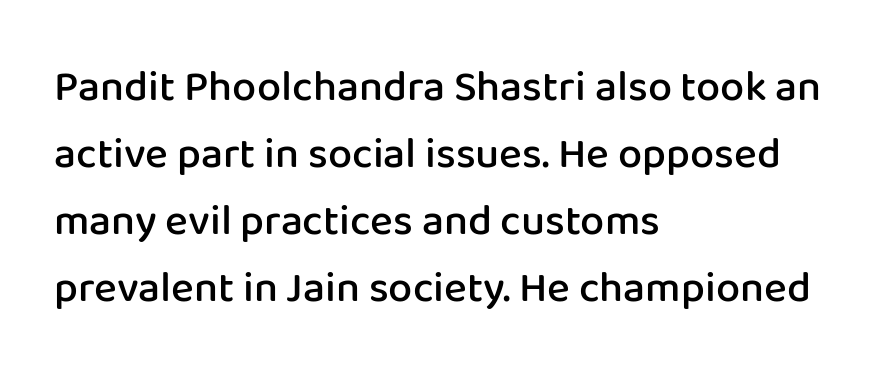
The image shows 43 px semibold sans-serif type, upright; set left-aligned, normal line spacing (1.56x), normal letter spacing, not underlined; low stroke contrast and a medium x-height.
